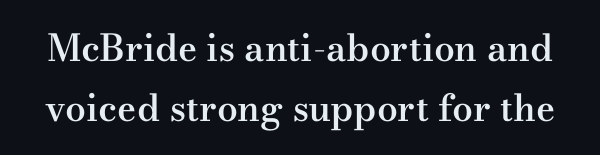
{"serif": "yes", "italic": "no", "bold": "semi", "weight": "semibold", "width": "wide", "stroke_contrast": "medium", "x_height": "small", "monospaced": "no", "underline": "no", "line_spacing": "normal", "line_spacing_ratio": 1.62, "letter_spacing": "normal", "letter_spacing_em": 0.0, "glyph_px": 37}
